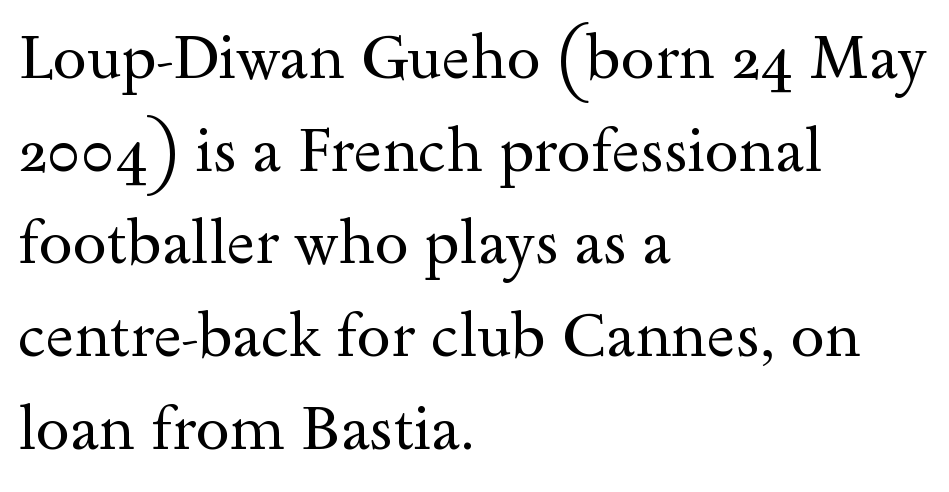
The image shows 61 px regular-weight, wide serif type, upright; set left-aligned, normal line spacing (1.52x), normal letter spacing, not underlined; a small x-height.
